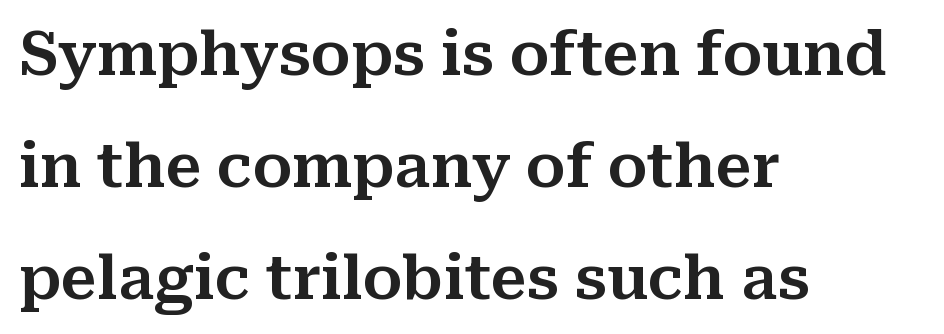
Descenders hang freely into open space. Leftover space on each line is placed entirely after the last word. Default kerning and tracking; the words read as compact shapes. The letters advance in unequal steps, a hallmark of proportional type. Stroke terminals: seriffed.
